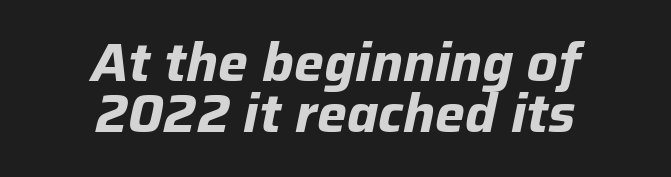
Posture: slanted. Weight: bold. Where is the straight margin? There isn't one; the lines are centered. The passage shown is typed in a proportional face where columns would drift.
